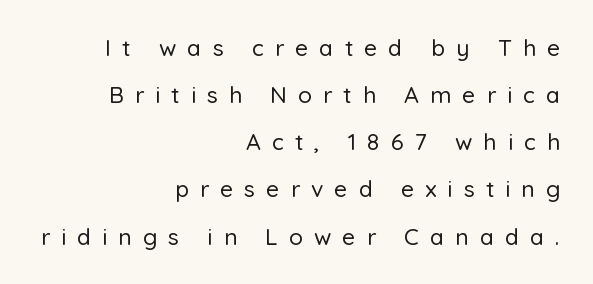
The image shows 23 px text type, upright; set right-aligned, loose line spacing (2.05x), unusually wide letter spacing (+0.48 em), not underlined.
